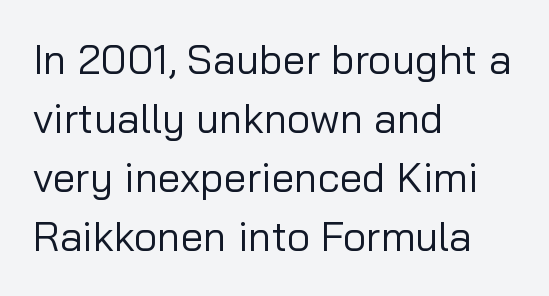
{"serif": "no", "italic": "no", "bold": "no", "weight": "regular", "width": "normal", "stroke_contrast": "low", "x_height": "medium", "monospaced": "no", "underline": "no", "align": "left", "line_spacing": "normal", "line_spacing_ratio": 1.44, "letter_spacing": "normal", "letter_spacing_em": 0.0, "glyph_px": 41}
